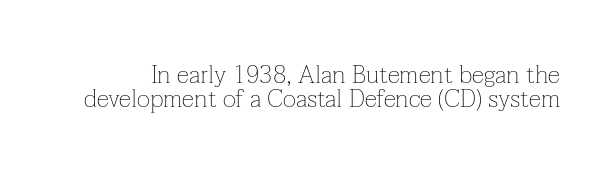
Q: Is the text bold? A: No.
Q: Is the text italic (slanted)? A: No, it is upright.
Q: Is the text underlined? A: No.
Q: Is the spacing between letters normal or unusually wide? A: Normal.
Q: Is the spacing between lines tight, normal or loose? A: Tight.
